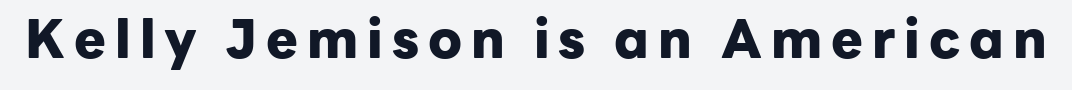
Q: Is the text bold? A: Yes.
Q: Is the text italic (slanted)? A: No, it is upright.
Q: Is the typeface a serif or a sans-serif typeface? A: Sans-serif.
Q: Is the text underlined? A: No.
Q: Width (condensed, normal, or wide)? A: Normal.
Q: Stroke contrast? A: Low.
Q: x-height? A: Medium.
Q: Monospaced? A: No.
